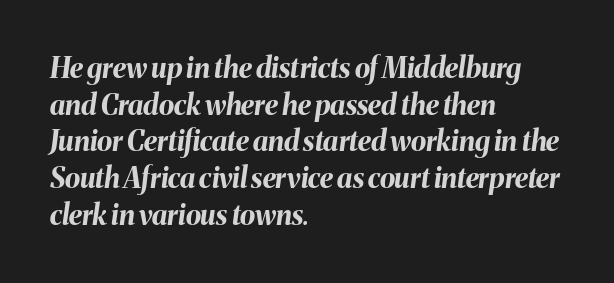
The image shows 28 px bold type, italic (leaning right); set left-aligned, normal line spacing (1.31x), normal letter spacing, not underlined; medium stroke contrast and a medium x-height.
